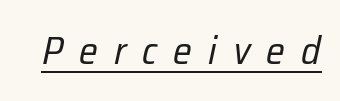
Substantial extra tracking has been applied to these lines. Notice how a bar underscores the lettering throughout. These glyphs show unthickened strokes, regular width or finer. This sample has the flowing, uneven cadence of proportional lettering. Notice how the stems are inclined rather than vertical — that's the hallmark of italics.
